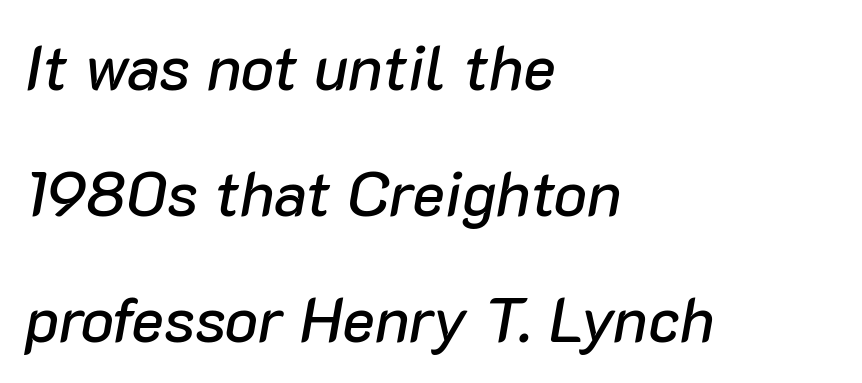
Q: Is the text italic (slanted)? A: Yes, it leans right by about 10 degrees.
Q: Is the text underlined? A: No.
Q: How is the paragraph aligned? A: Left-aligned.
Q: Is the spacing between letters normal or unusually wide? A: Normal.
Q: Is the spacing between lines tight, normal or loose? A: Loose.
Q: Width (condensed, normal, or wide)? A: Normal.
Q: Stroke contrast? A: Low.
Q: x-height? A: Medium.
Q: Monospaced? A: No.
